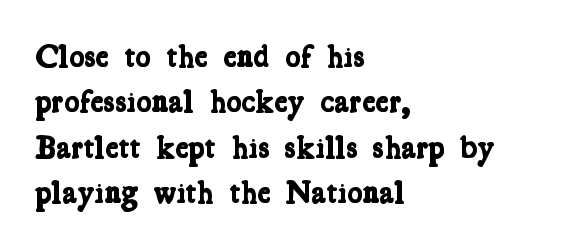
The passage shown is not underscored anywhere. Stroke terminals: seriffed. The characters look thick and weighty, a clear bold. Tracking value appears to be zero — textbook default spacing. Which margin do the lines hug? The left one — the right edge is uneven. Spacing verdict: proportional, widths tailored to each character.
